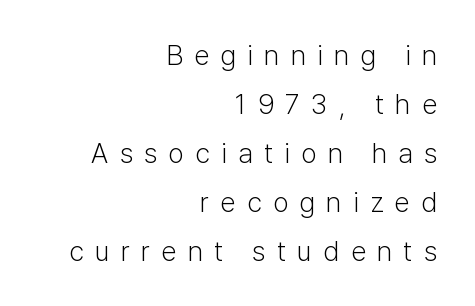
{"serif": "no", "italic": "no", "bold": "no", "weight": "light", "width": "normal", "stroke_contrast": "low", "x_height": "medium", "monospaced": "no", "underline": "no", "align": "right", "line_spacing_ratio": 1.75, "letter_spacing": "wide", "letter_spacing_em": 0.4, "glyph_px": 28}
